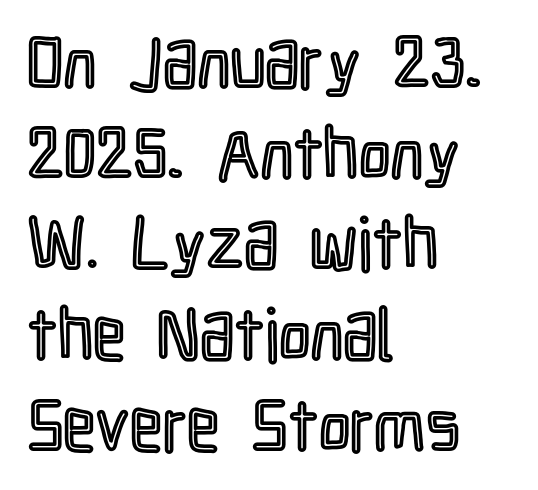
Nothing unusual about the tracking: characters are spaced as the font intends. The passage is arranged the way most books set body copy — flush left. Every stem runs plumb, perpendicular to the baseline. Spacing verdict: proportional, widths tailored to each character. The words here are not underlined. The designer left line spacing at the default.
